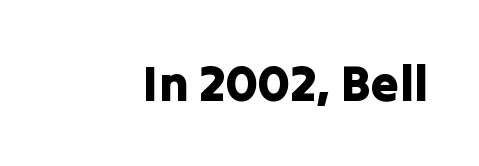
The image shows 50 px sans-serif type, upright; set normal letter spacing, not underlined; low stroke contrast and a medium x-height.
